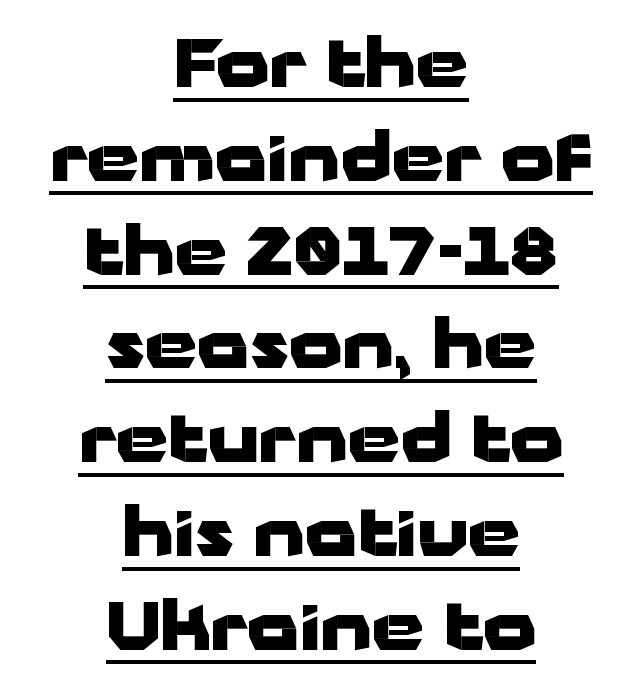
A typesetter would call this leading conventional body-copy spacing. Examine the stroke ends and you'll find no serifs. The type sits square on the baseline with zero lean. A full-strength bold gives these letters their thick strokes.
